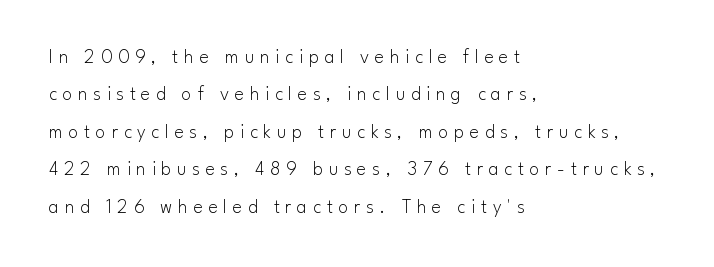
Q: Is the text bold? A: No.
Q: Is the text italic (slanted)? A: No, it is upright.
Q: Is the text underlined? A: No.
Q: How is the paragraph aligned? A: Left-aligned.
Q: Is the spacing between letters normal or unusually wide? A: Unusually wide.
